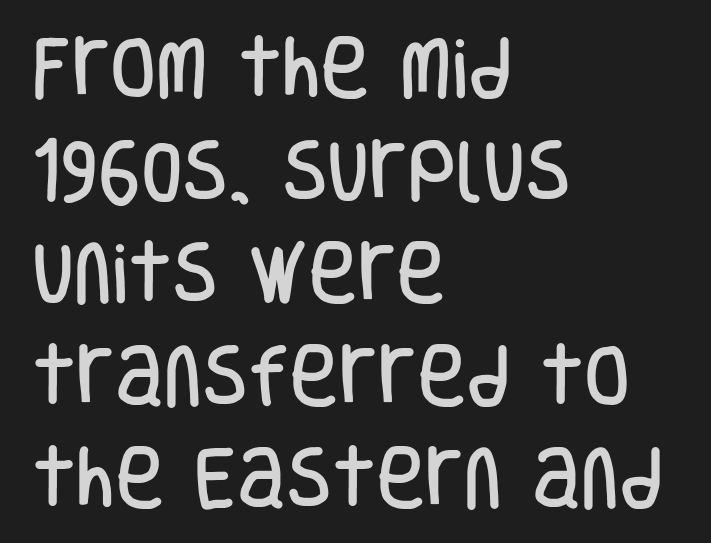
The rendering keeps characters at their native spacing. Here the designer chose a conventional face with non-uniform glyph widths. Lines of text with bare space underneath. The setting favours the left margin, as ordinary paragraphs usually do. The letters carry no serifs — their stems end cleanly without finishing strokes. Leading matches the norm, producing a regular column.
